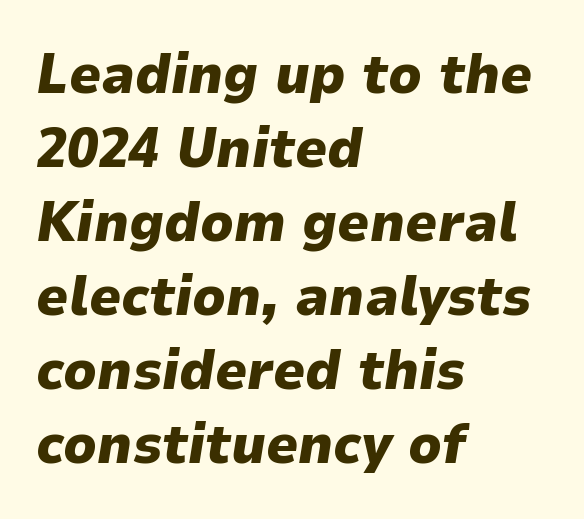
Here the designer chose a conventional face with non-uniform glyph widths. Plain, unruled lines of type. The passage shown leans; its letterforms are oblique. Rows of type keep a routine distance in the vertical direction.
